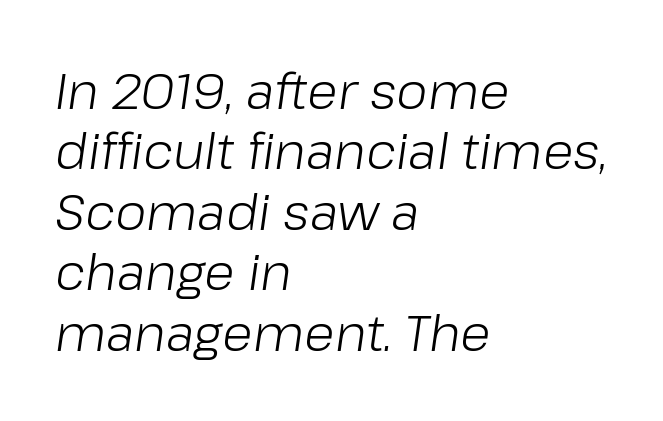
Q: Is the text bold? A: No.
Q: Is the text italic (slanted)? A: Yes, it leans right by about 8 degrees.
Q: Is the text underlined? A: No.
Q: How is the paragraph aligned? A: Left-aligned.
Q: Is the spacing between letters normal or unusually wide? A: Normal.
Q: Width (condensed, normal, or wide)? A: Normal.
Q: Stroke contrast? A: Low.
Q: x-height? A: Medium.
Q: Monospaced? A: No.
